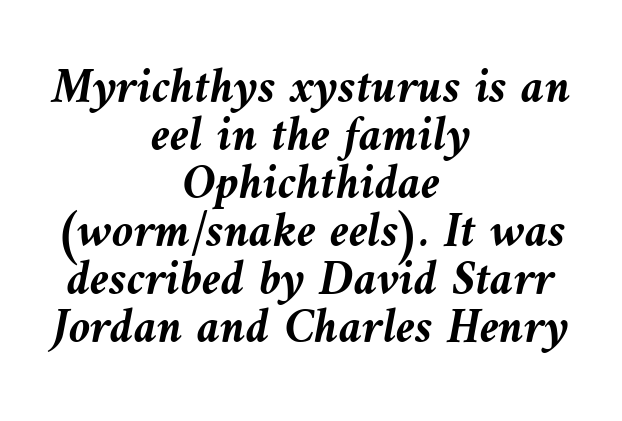
Q: Is the text bold? A: Yes.
Q: Is the text italic (slanted)? A: Yes, it leans left by about 10 degrees.
Q: Is the text underlined? A: No.
Q: How is the paragraph aligned? A: Centered.
Q: Is the spacing between letters normal or unusually wide? A: Normal.
Q: Is the spacing between lines tight, normal or loose? A: Tight.
Q: Width (condensed, normal, or wide)? A: Normal.
Q: Stroke contrast? A: Medium.
Q: x-height? A: Medium.
Q: Monospaced? A: No.
